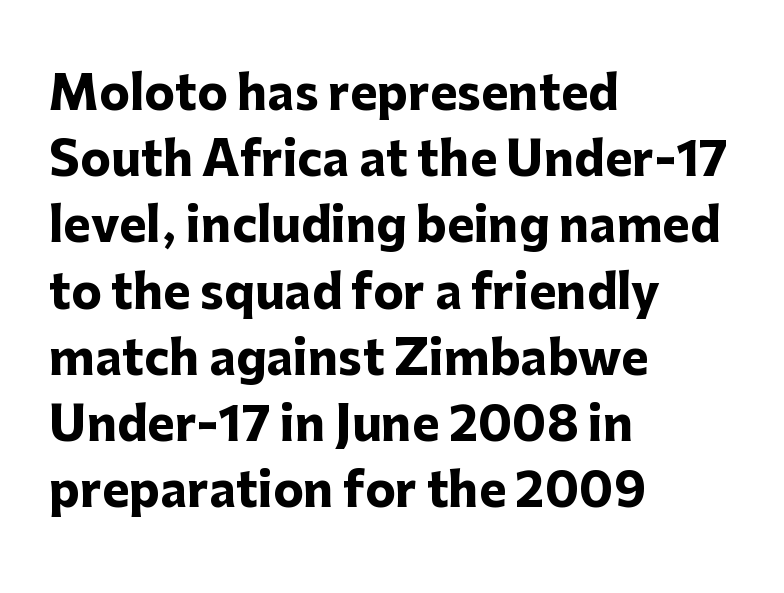
This rendering uses left alignment, leaving the right contour irregular. Check under the words: just untouched page. Check where the strokes stop: nothing finishes them off — pure sans. Looks like regular typesetting: each glyph gets only the width it needs.
